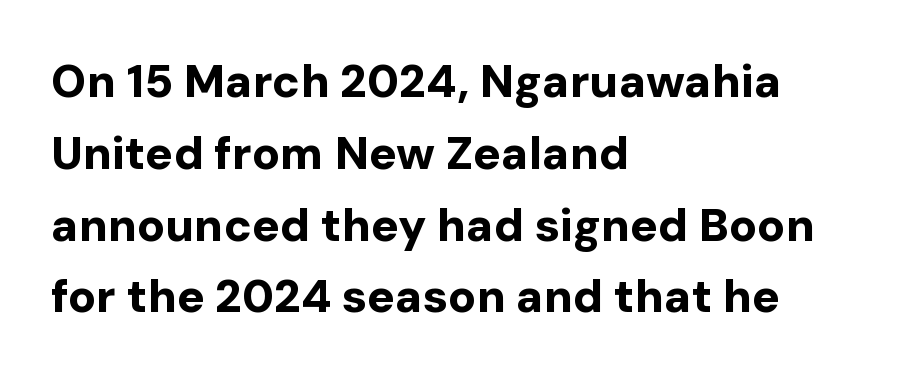
The image shows 46 px bold sans-serif type, upright; set left-aligned, normal line spacing (1.56x), normal letter spacing, not underlined; low stroke contrast and a medium x-height.
